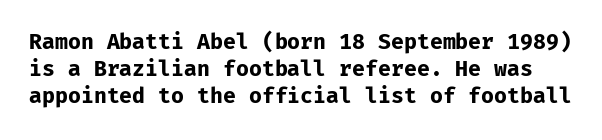
{"italic": "no", "bold": "yes", "underline": "no", "line_spacing": "normal", "line_spacing_ratio": 1.29, "letter_spacing": "normal", "letter_spacing_em": 0.0, "glyph_px": 21}
